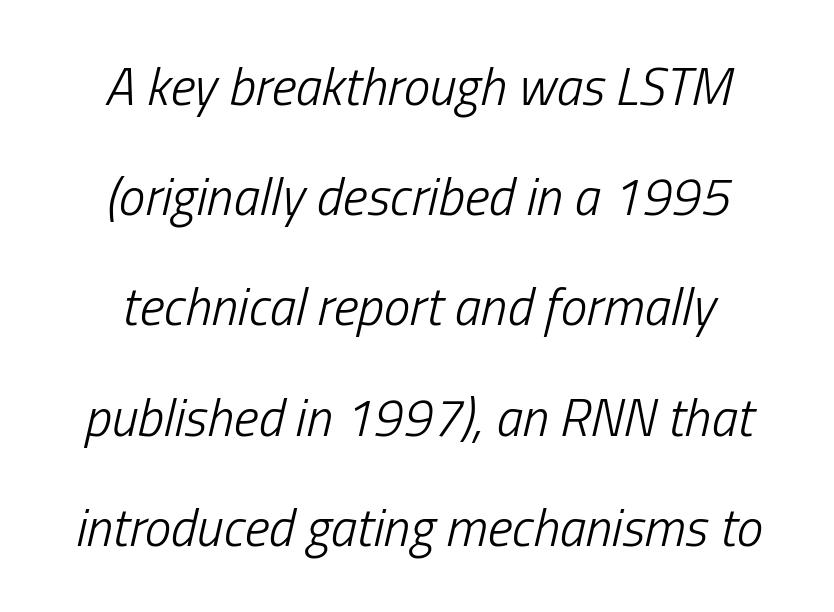
Whoever set this chose breathing room over compactness in the vertical rhythm. Honestly, there is no underline to notice here at all. A centered setting, common on invitations and titles, is used for this passage. Observe the ordinary spacing: letters are neighbours, not strangers. Do the characters align in a grid? No, the font is proportional. Counters stay open thanks to moderate or lighter strokes.
